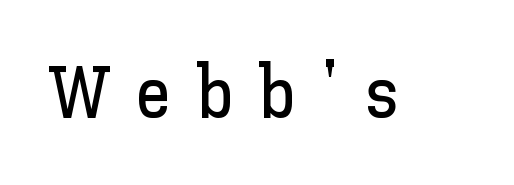
{"italic": "no", "width": "normal", "stroke_contrast": "low", "x_height": "medium", "monospaced": "no", "underline": "no", "letter_spacing": "wide", "letter_spacing_em": 0.34, "glyph_px": 73}
